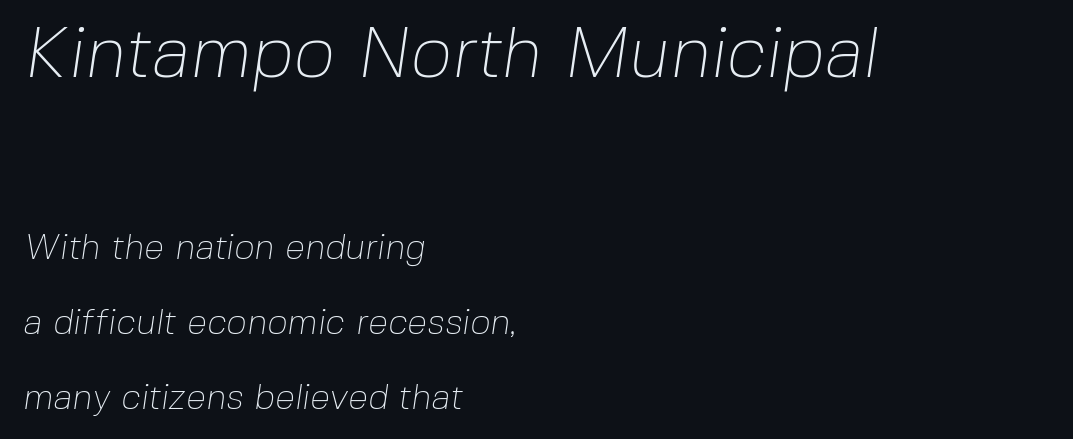
Q: Is the text bold? A: No.
Q: Is the typeface a serif or a sans-serif typeface? A: Sans-serif.
Q: Is the text underlined? A: No.
Q: How is the paragraph aligned? A: Left-aligned.
Q: Is the spacing between letters normal or unusually wide? A: Normal.
Q: Is the spacing between lines tight, normal or loose? A: Loose.
Q: Which block of text is set in a larger size, the first (top) or the second (bottom)? A: The first (top) one.
Q: Width (condensed, normal, or wide)? A: Normal.
Q: Stroke contrast? A: Low.
Q: x-height? A: Medium.
Q: Monospaced? A: No.
